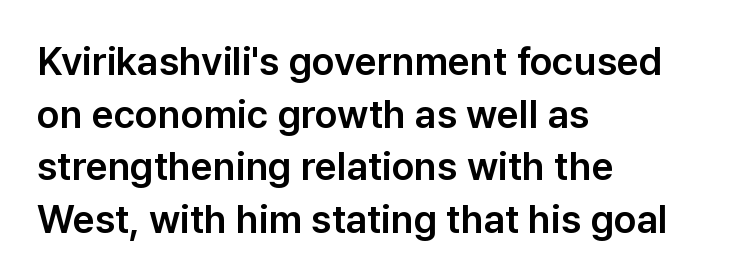
{"serif": "no", "italic": "no", "width": "normal", "stroke_contrast": "low", "x_height": "medium", "monospaced": "no", "underline": "no", "align": "left", "line_spacing": "normal", "line_spacing_ratio": 1.35, "letter_spacing": "normal", "letter_spacing_em": 0.0, "glyph_px": 39}
